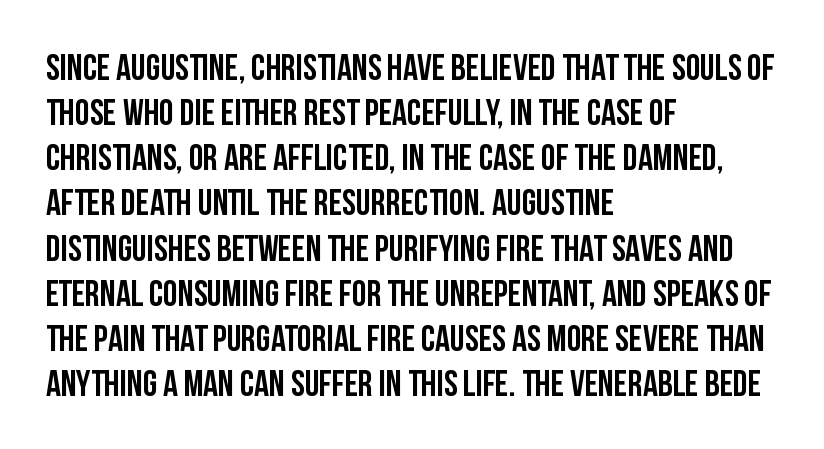
No feet cap the strokes, marking this as sans-serif type. Is the block centered? No — it sits flush against the left margin. Rule under the text: the space is simply empty. Designer's note — italics off, roman on.
